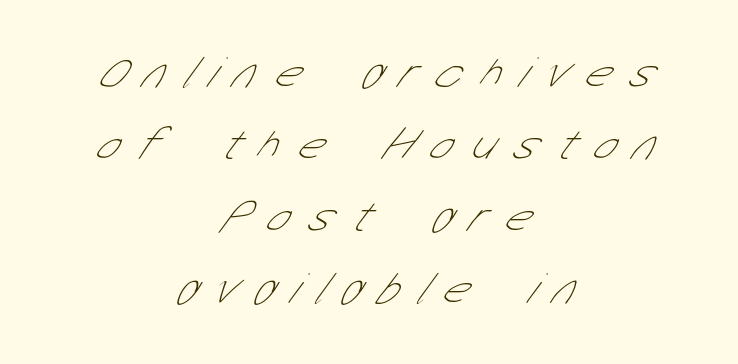
{"serif": "no", "bold": "no", "weight": "thin", "width": "condensed", "stroke_contrast": "low", "x_height": "medium", "monospaced": "no", "underline": "no", "align": "center", "line_spacing": "normal", "line_spacing_ratio": 1.64, "letter_spacing": "wide", "letter_spacing_em": 0.45, "glyph_px": 44}
